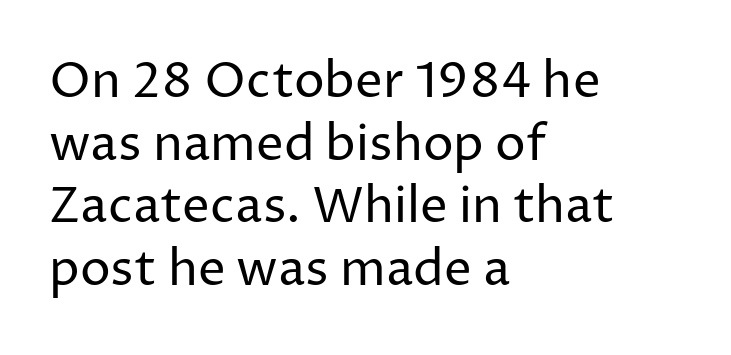
{"serif": "no", "italic": "no", "bold": "no", "weight": "regular", "width": "normal", "stroke_contrast": "low", "x_height": "medium", "monospaced": "no", "underline": "no", "align": "left", "line_spacing": "normal", "line_spacing_ratio": 1.28, "letter_spacing": "normal", "letter_spacing_em": 0.0, "glyph_px": 49}
